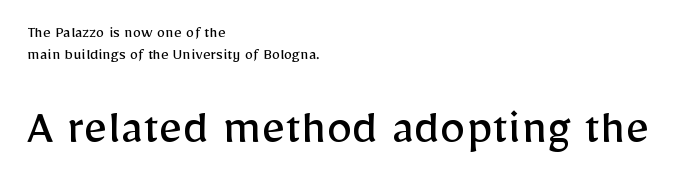
Is the letter spacing exaggerated? No — it looks like the ordinary default. Counters stay open thanks to moderate or lighter strokes. Rows of type keep a routine distance in the vertical direction. These lines are composed in type without serifs. Beneath every word, the page is bare.
